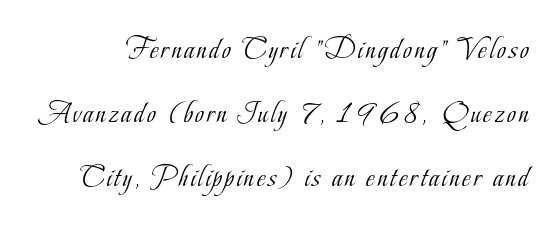
The image shows 30 px light, condensed serif type; set loose line spacing (2.13x), not underlined; low stroke contrast and a small x-height.
